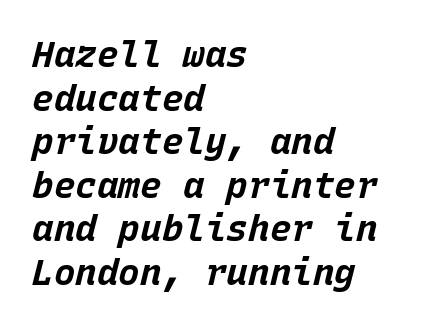
{"italic": "yes", "lean": "right", "slant_degrees": 15, "bold": "yes", "weight": "bold", "width": "normal", "stroke_contrast": "low", "x_height": "large", "monospaced": "yes", "underline": "no", "align": "left", "line_spacing_ratio": 1.21, "letter_spacing": "normal", "letter_spacing_em": 0.0, "glyph_px": 36}
